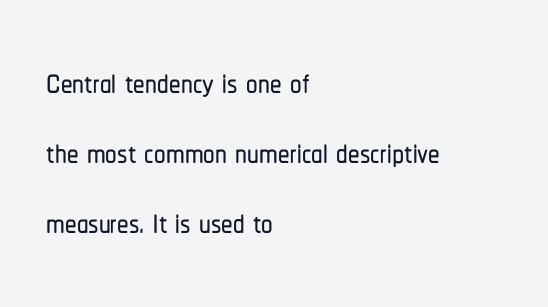
The image shows 46 px condensed sans-serif type, upright; set left-aligned, normal line spacing (1.52x), normal letter spacing, not underlined; low stroke contrast and a medium x-height.
